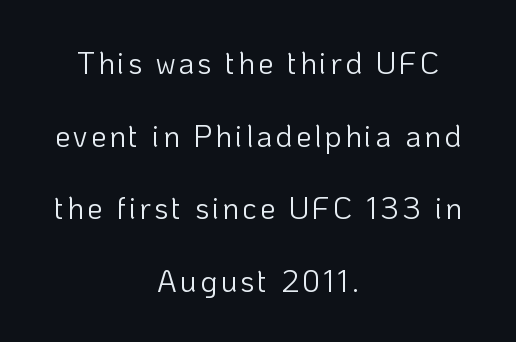
Q: Is the text bold? A: No.
Q: Is the text italic (slanted)? A: No, it is upright.
Q: Is the typeface a serif or a sans-serif typeface? A: Sans-serif.
Q: Is the text underlined? A: No.
Q: How is the paragraph aligned? A: Centered.
Q: Is the spacing between lines tight, normal or loose? A: Loose.
Q: Width (condensed, normal, or wide)? A: Normal.
Q: Stroke contrast? A: Low.
Q: x-height? A: Medium.
Q: Monospaced? A: No.
